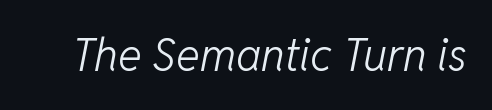
Decoration check: the copy has no underline. The typeface has the unassuming heft of standard copy or less. Do the characters align in a grid? No, the font is proportional. Glyph-to-glyph distance matches everyday printed text. The text carries the slant typical of an italic or oblique font.
